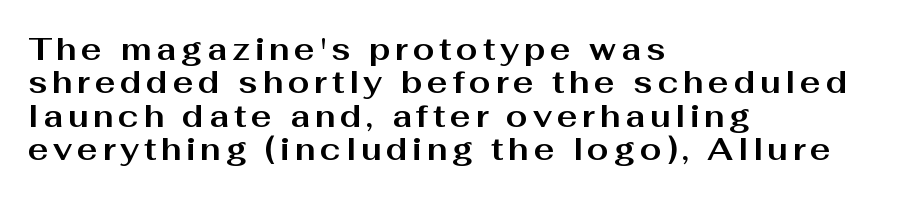
Q: Is the text bold? A: Yes.
Q: Is the text italic (slanted)? A: No, it is upright.
Q: Is the typeface a serif or a sans-serif typeface? A: Sans-serif.
Q: Is the text underlined? A: No.
Q: How is the paragraph aligned? A: Left-aligned.
Q: Is the spacing between lines tight, normal or loose? A: Tight.
Q: Width (condensed, normal, or wide)? A: Wide.
Q: Stroke contrast? A: Medium.
Q: x-height? A: Medium.
Q: Monospaced? A: No.
